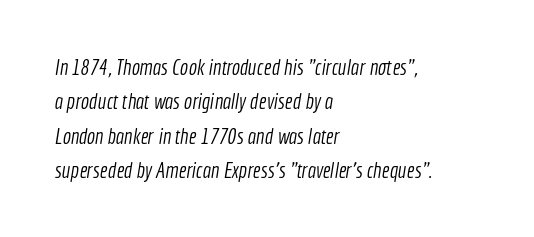
Anything drawn beneath the words? Only blank space. No letter is thick-stroked: the sample isn't bold. Notice how descenders clear the ascenders below comfortably — that's standard leading. A student would call this left alignment; a typographer would say flush left, rag right.
